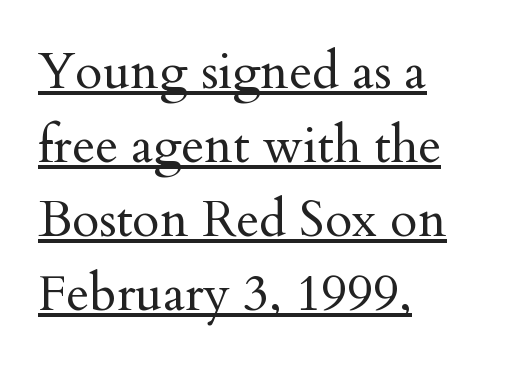
Q: Is the text bold? A: No.
Q: Is the text italic (slanted)? A: No, it is upright.
Q: Is the typeface a serif or a sans-serif typeface? A: Serif.
Q: Is the text underlined? A: Yes.
Q: How is the paragraph aligned? A: Left-aligned.
Q: Is the spacing between letters normal or unusually wide? A: Normal.
Q: Is the spacing between lines tight, normal or loose? A: Normal.
Q: Width (condensed, normal, or wide)? A: Normal.
Q: Stroke contrast? A: Medium.
Q: x-height? A: Small.
Q: Monospaced? A: No.
